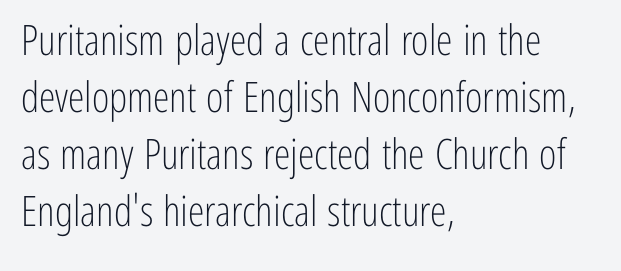
The image shows 42 px light, condensed sans-serif type, upright; set left-aligned, normal line spacing (1.36x), normal letter spacing, not underlined; low stroke contrast and a medium x-height.
